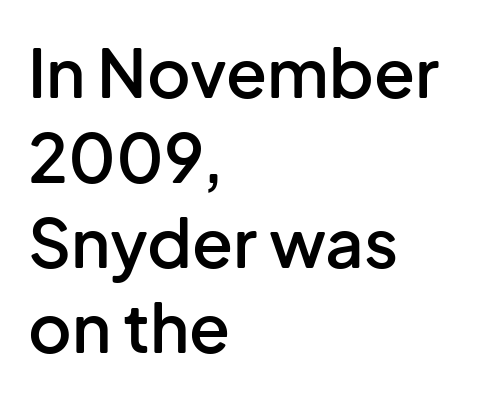
Q: Is the text bold? A: Semi-bold.
Q: Is the text italic (slanted)? A: No, it is upright.
Q: Is the typeface a serif or a sans-serif typeface? A: Sans-serif.
Q: Is the text underlined? A: No.
Q: How is the paragraph aligned? A: Left-aligned.
Q: Is the spacing between letters normal or unusually wide? A: Normal.
Q: Is the spacing between lines tight, normal or loose? A: Normal.
Q: Width (condensed, normal, or wide)? A: Normal.
Q: Stroke contrast? A: Low.
Q: x-height? A: Medium.
Q: Monospaced? A: No.
